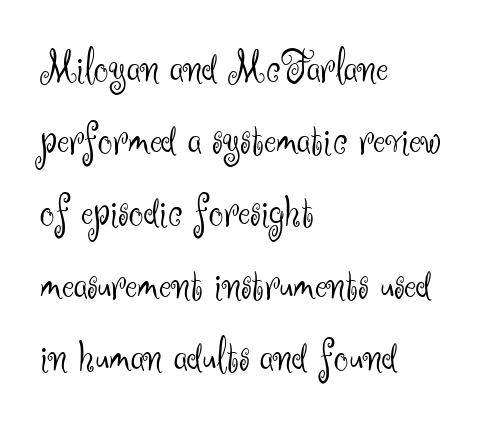
Q: Is the text bold? A: No.
Q: Is the text italic (slanted)? A: No, it is upright.
Q: Is the typeface a serif or a sans-serif typeface? A: Sans-serif.
Q: Is the text underlined? A: No.
Q: How is the paragraph aligned? A: Left-aligned.
Q: Is the spacing between letters normal or unusually wide? A: Normal.
Q: Is the spacing between lines tight, normal or loose? A: Normal.
Q: Width (condensed, normal, or wide)? A: Normal.
Q: Stroke contrast? A: Medium.
Q: x-height? A: Small.
Q: Monospaced? A: No.
